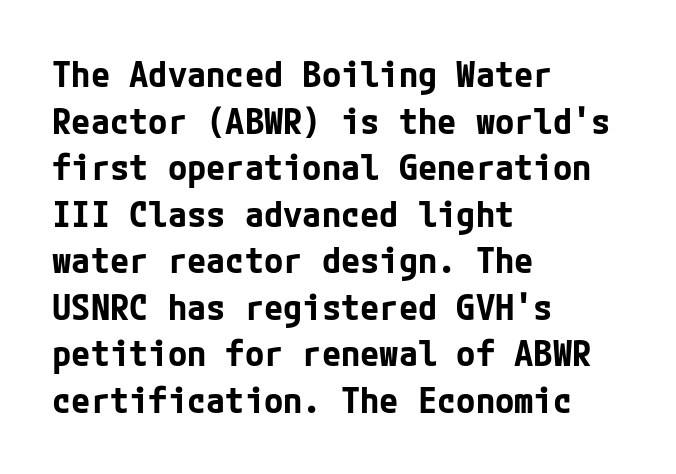
{"serif": "no", "italic": "no", "bold": "yes", "weight": "bold", "width": "normal", "stroke_contrast": "low", "x_height": "medium", "underline": "no", "align": "left", "line_spacing": "normal", "line_spacing_ratio": 1.33, "letter_spacing": "normal", "letter_spacing_em": 0.0, "glyph_px": 35}
